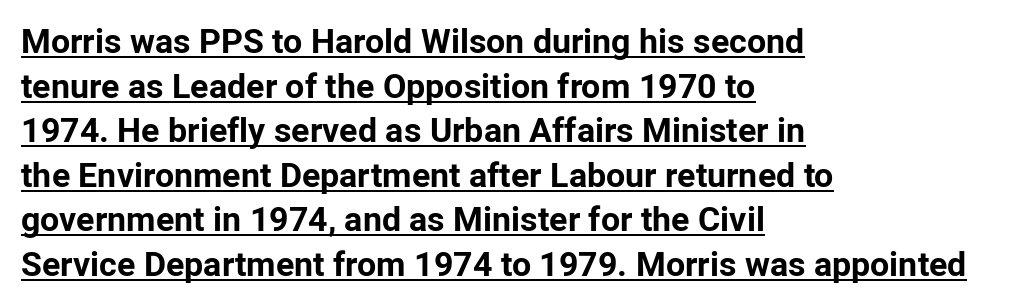
The image shows 34 px bold sans-serif type, upright; set left-aligned, normal line spacing (1.31x), normal letter spacing, underlined; low stroke contrast and a medium x-height.
